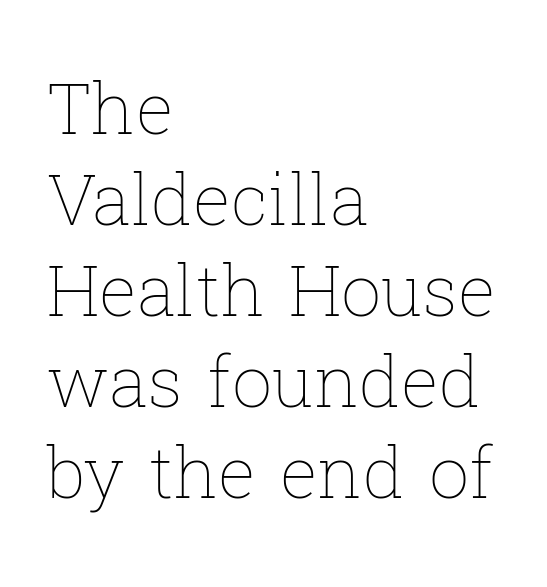
The image shows 71 px thin type, upright; set left-aligned, normal line spacing (1.28x), normal letter spacing, not underlined; low stroke contrast and a medium x-height.
